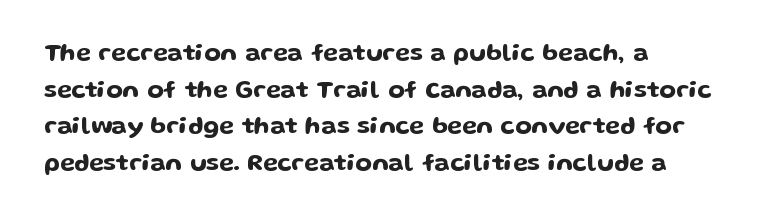
Q: Is the text italic (slanted)? A: No, it is upright.
Q: Is the text underlined? A: No.
Q: How is the paragraph aligned? A: Left-aligned.
Q: Is the spacing between letters normal or unusually wide? A: Normal.
Q: Is the spacing between lines tight, normal or loose? A: Normal.
